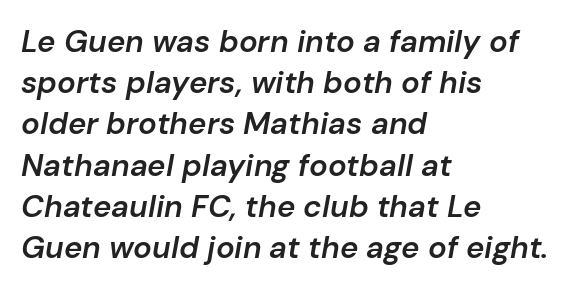
The image shows 31 px semibold type, italic (leaning right); set left-aligned, normal line spacing (1.33x), normal letter spacing, not underlined; low stroke contrast and a medium x-height.
